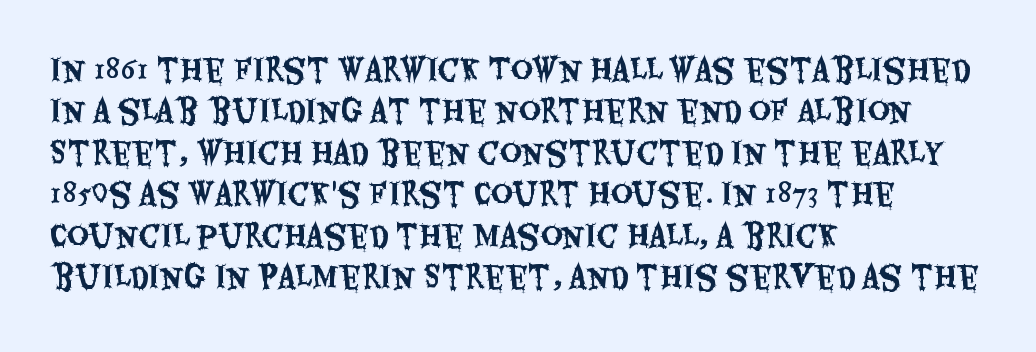
{"serif": "no", "italic": "no", "width": "condensed", "stroke_contrast": "medium", "x_height": "large", "monospaced": "no", "underline": "no", "align": "left", "line_spacing": "normal", "line_spacing_ratio": 1.38, "letter_spacing": "normal", "letter_spacing_em": 0.0, "glyph_px": 30}
